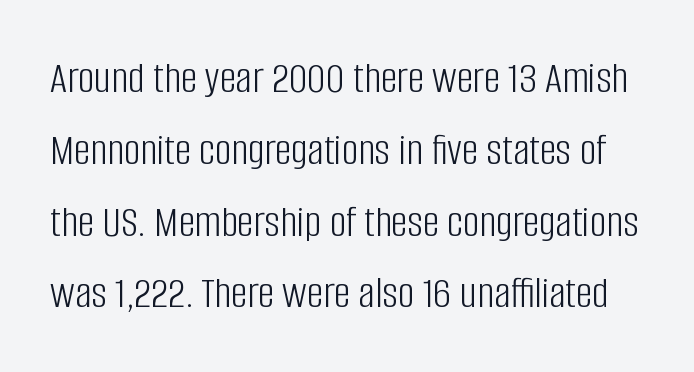
The image shows 46 px light, condensed sans-serif type, upright; set normal line spacing (1.56x), normal letter spacing, not underlined; low stroke contrast and a large x-height.
